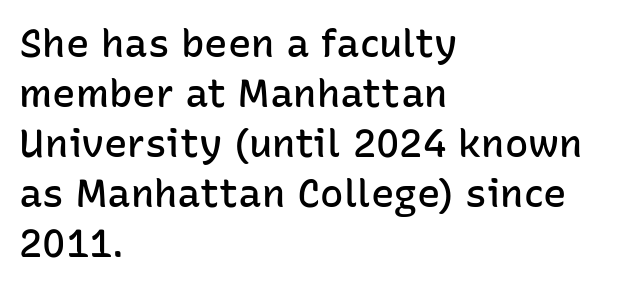
A typesetter would call this proportional, since set widths differ per character. The rendering shows plain stroke endings on the letterforms — a sans-serif design. Notice how the passage keeps a crisp vertical edge on the left only. There is no visible air inserted between adjacent glyphs. This is the regular roman posture of the typeface. The characters look somewhat weighty, a semibold short of true bold.
